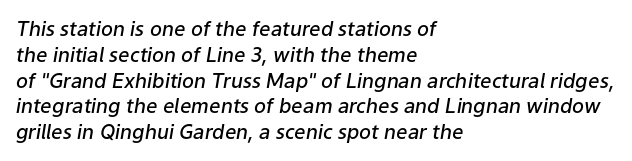
Q: Is the text bold? A: Semi-bold.
Q: Is the text italic (slanted)? A: Yes, it leans right by about 9 degrees.
Q: Is the text underlined? A: No.
Q: How is the paragraph aligned? A: Left-aligned.
Q: Is the spacing between letters normal or unusually wide? A: Normal.
Q: Is the spacing between lines tight, normal or loose? A: Normal.
